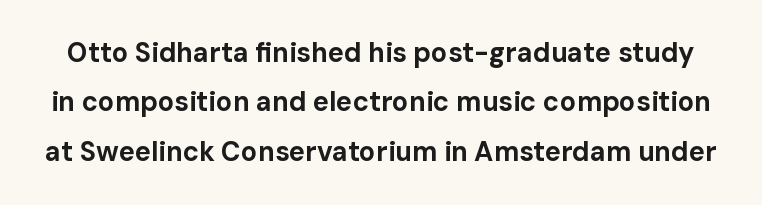
{"italic": "no", "bold": "yes", "underline": "no", "line_spacing_ratio": 1.83, "letter_spacing": "normal", "letter_spacing_em": 0.0, "glyph_px": 27}
